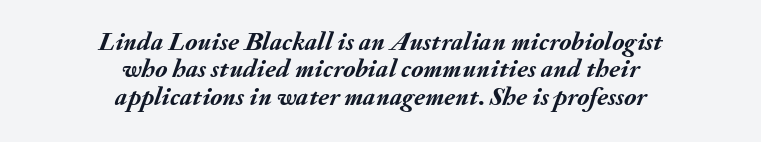
{"italic": "yes", "lean": "right", "slant_degrees": 20, "bold": "yes", "underline": "no", "align": "center", "line_spacing": "tight", "line_spacing_ratio": 1.05, "letter_spacing": "normal", "letter_spacing_em": 0.0, "glyph_px": 26}
